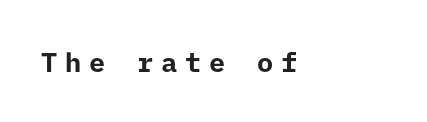
The image shows 27 px bold type, upright; set left-aligned, unusually wide letter spacing (+0.29 em), not underlined.
